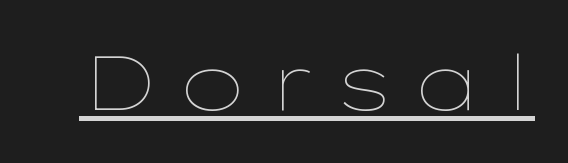
Q: Is the text bold? A: No.
Q: Is the text italic (slanted)? A: No, it is upright.
Q: Is the text underlined? A: Yes.
Q: Is the spacing between letters normal or unusually wide? A: Unusually wide.
Q: Width (condensed, normal, or wide)? A: Wide.
Q: Stroke contrast? A: Low.
Q: x-height? A: Medium.
Q: Monospaced? A: No.
